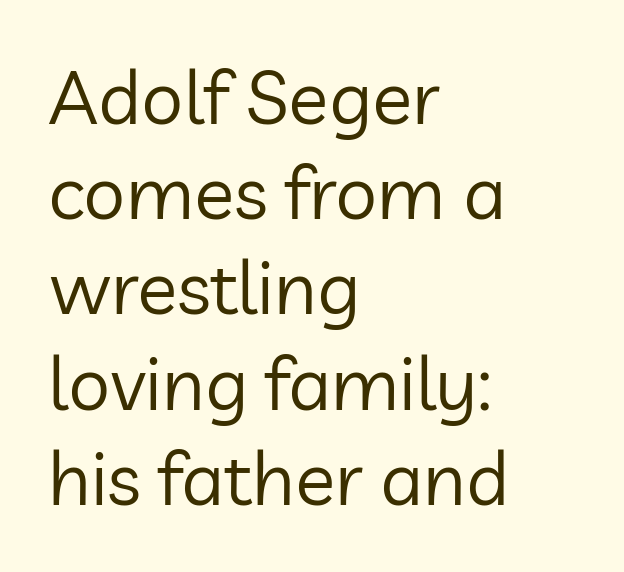
The rendering uses natural spacing where letterforms have individual widths. Weight: regular or lighter. The rows are spaced the way most documents space them. Left-aligned paragraph, ragged on the right.
